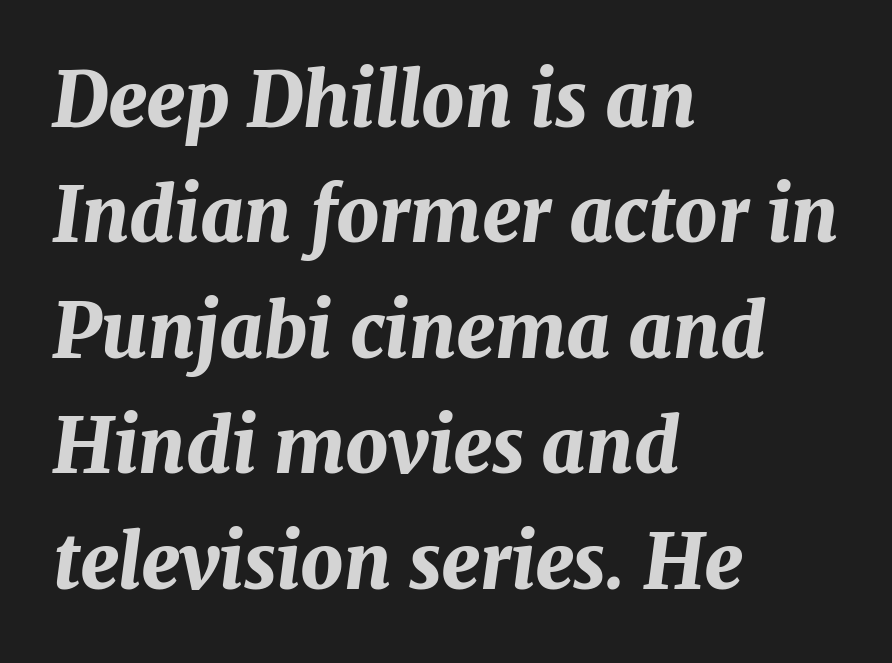
The image shows 75 px bold type, italic (leaning right); set left-aligned, normal line spacing (1.54x), normal letter spacing, not underlined; medium stroke contrast and a medium x-height.
